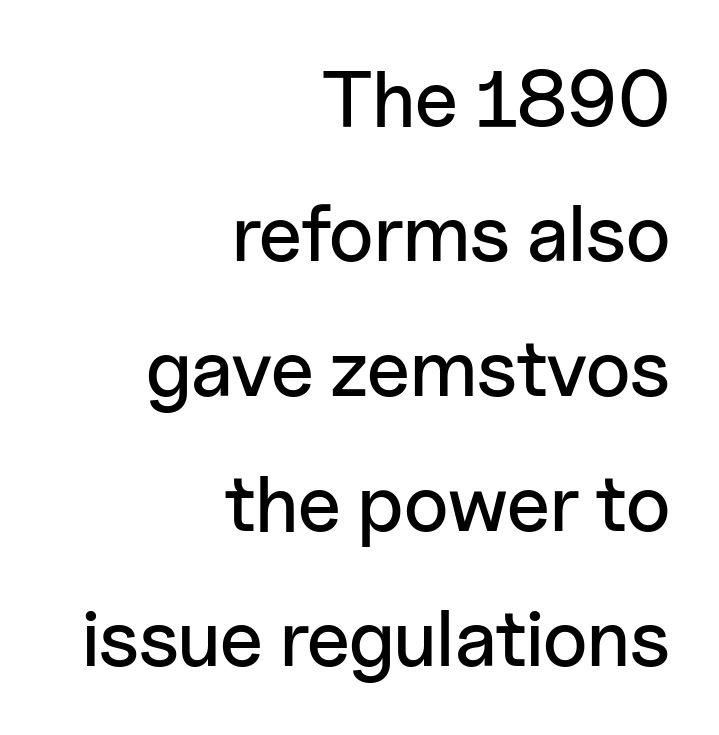
The image shows 79 px sans-serif type, upright; set right-aligned, line spacing 1.71x, normal letter spacing, not underlined; low stroke contrast and a medium x-height.
